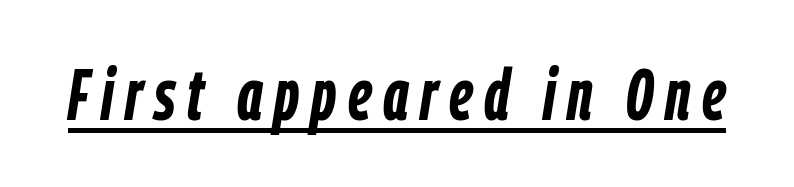
Set as a true bold cut, around the 700 mark. Yep, that's italic — everything's leaning. The passage shown is typed in a proportional face where columns would drift. Beneath each row of characters lies a ruled line.
